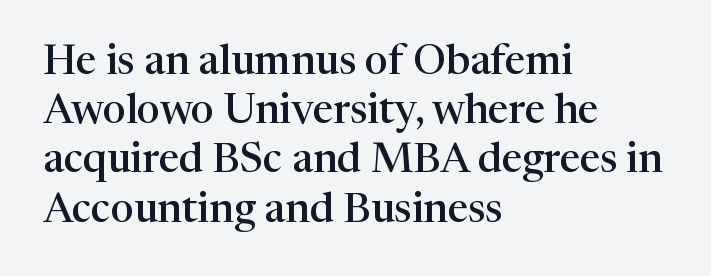
{"serif": "yes", "italic": "no", "bold": "semi", "weight": "semibold", "width": "normal", "stroke_contrast": "high", "x_height": "medium", "monospaced": "no", "underline": "no", "align": "left", "line_spacing_ratio": 1.2, "letter_spacing": "normal", "letter_spacing_em": 0.0, "glyph_px": 41}
